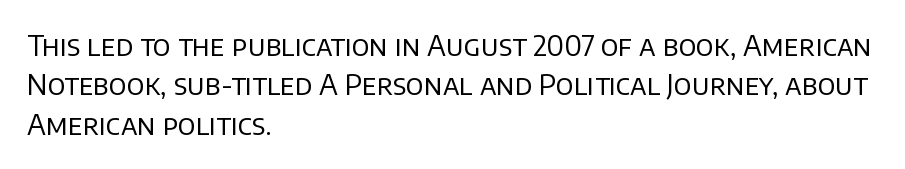
The image shows 28 px regular-weight sans-serif type, upright; set left-aligned, normal line spacing (1.41x), normal letter spacing, not underlined; low stroke contrast and a large x-height.
